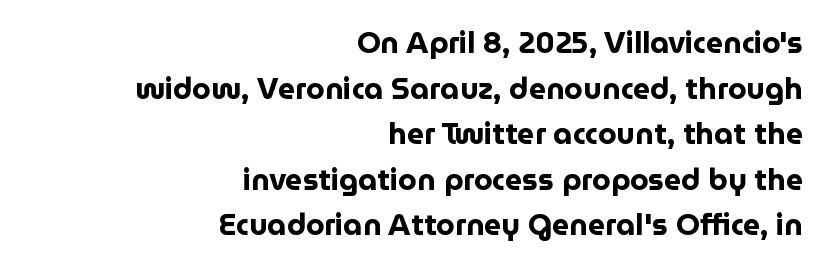
{"serif": "no", "italic": "no", "bold": "yes", "weight": "bold", "width": "normal", "stroke_contrast": "low", "x_height": "medium", "monospaced": "no", "underline": "no", "align": "right", "line_spacing": "normal", "line_spacing_ratio": 1.52, "letter_spacing": "normal", "letter_spacing_em": 0.0, "glyph_px": 30}
